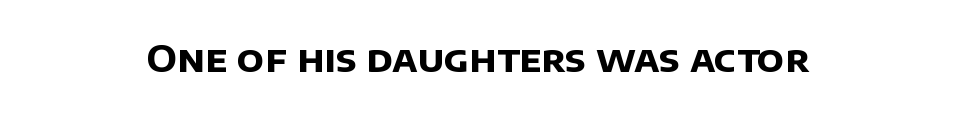
The image shows 37 px bold sans-serif type; set centered, normal letter spacing, not underlined; low stroke contrast and a large x-height.
